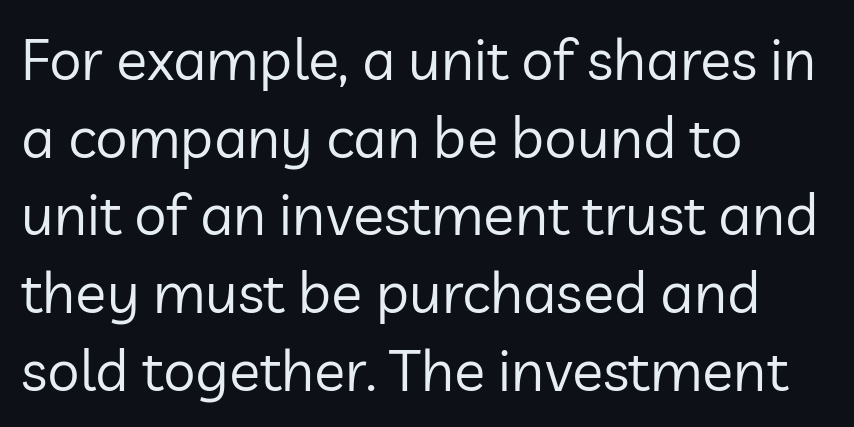
Q: Is the text bold? A: No.
Q: Is the text italic (slanted)? A: No, it is upright.
Q: Is the typeface a serif or a sans-serif typeface? A: Sans-serif.
Q: Is the text underlined? A: No.
Q: How is the paragraph aligned? A: Left-aligned.
Q: Is the spacing between letters normal or unusually wide? A: Normal.
Q: Is the spacing between lines tight, normal or loose? A: Normal.
Q: Width (condensed, normal, or wide)? A: Normal.
Q: Stroke contrast? A: Low.
Q: x-height? A: Medium.
Q: Monospaced? A: No.
